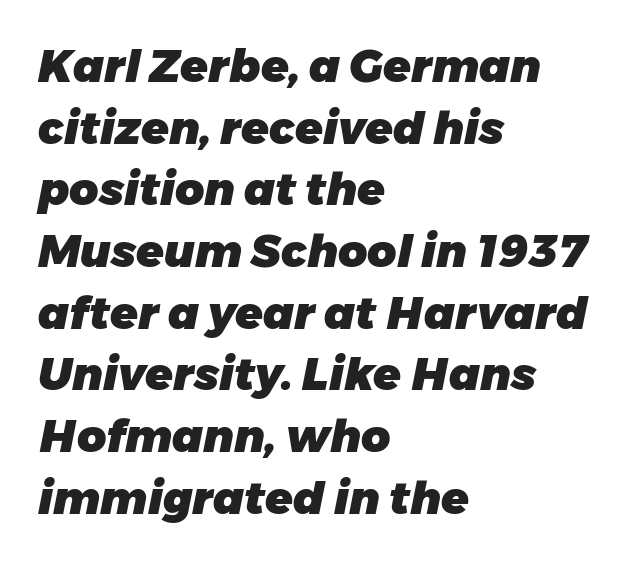
{"italic": "yes", "lean": "right", "slant_degrees": 11, "bold": "yes", "weight": "heavy", "width": "normal", "stroke_contrast": "low", "x_height": "medium", "monospaced": "no", "underline": "no", "align": "left", "line_spacing": "normal", "line_spacing_ratio": 1.37, "letter_spacing": "normal", "letter_spacing_em": 0.0, "glyph_px": 45}
